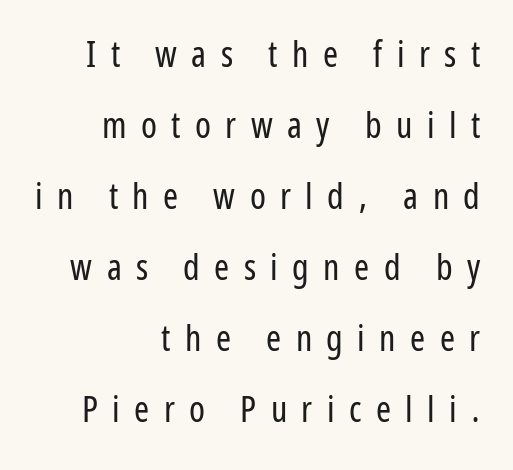
Q: Is the text bold? A: No.
Q: Is the text italic (slanted)? A: No, it is upright.
Q: Is the typeface a serif or a sans-serif typeface? A: Sans-serif.
Q: Is the text underlined? A: No.
Q: How is the paragraph aligned? A: Right-aligned.
Q: Is the spacing between letters normal or unusually wide? A: Unusually wide.
Q: Is the spacing between lines tight, normal or loose? A: Loose.
Q: Width (condensed, normal, or wide)? A: Condensed.
Q: Stroke contrast? A: Low.
Q: x-height? A: Medium.
Q: Monospaced? A: No.
